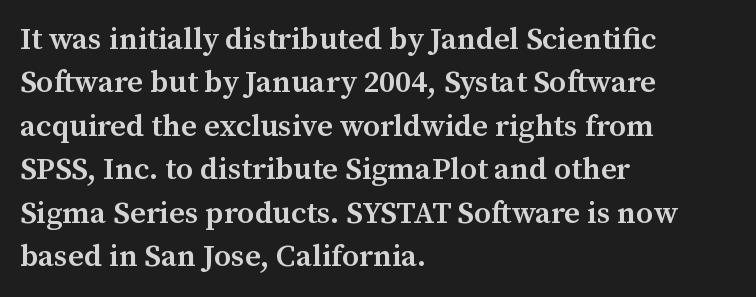
Observe the serifs anchoring each vertical stroke in this sample. In terms of weight, the rendering is demibold, just under bold. Nothing unusual about the tracking: characters are spaced as the font intends. The strip under each line holds only bare page. Proportional: the letters do not fall into vertical columns.
